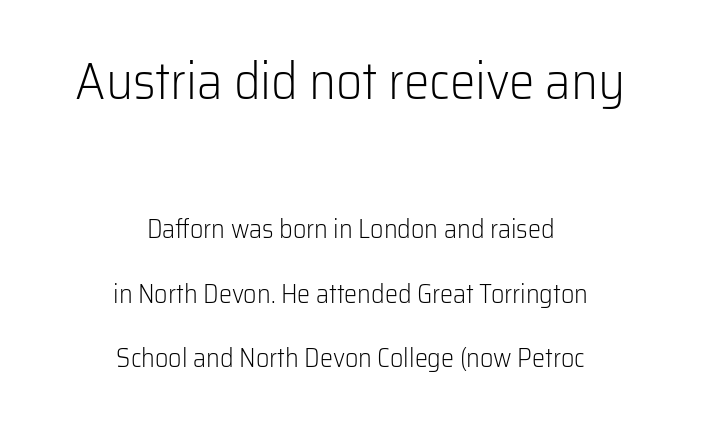
Q: Is the text bold? A: No.
Q: Is the text italic (slanted)? A: No, it is upright.
Q: Is the typeface a serif or a sans-serif typeface? A: Sans-serif.
Q: Is the text underlined? A: No.
Q: How is the paragraph aligned? A: Centered.
Q: Is the spacing between letters normal or unusually wide? A: Normal.
Q: Is the spacing between lines tight, normal or loose? A: Loose.
Q: Which block of text is set in a larger size, the first (top) or the second (bottom)? A: The first (top) one.
Q: Width (condensed, normal, or wide)? A: Normal.
Q: Stroke contrast? A: Low.
Q: x-height? A: Medium.
Q: Monospaced? A: No.
